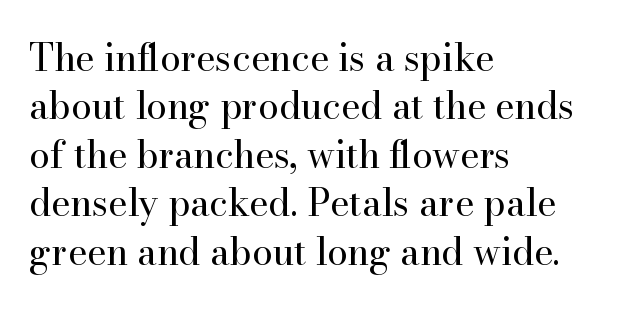
Regarding serifs, this sample has them. It's the straight-up-and-down kind of type. You could not count columns in this text — the font is proportionally spaced. These lines keep a tight, regular rhythm from letter to letter. The rag falls on the right side of this text block. Think standard paragraph weight, or any step lighter than that.
